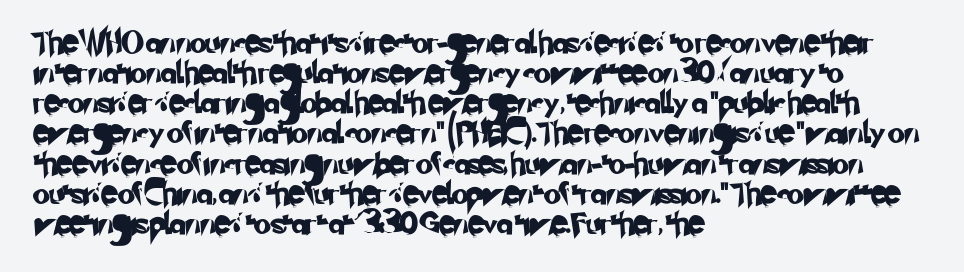
Rows of type keep a routine distance in the vertical direction. A typesetter would call this zero additional tracking. Leftover space on each line is placed entirely after the last word. Descenders are the only things crossing below the line.
